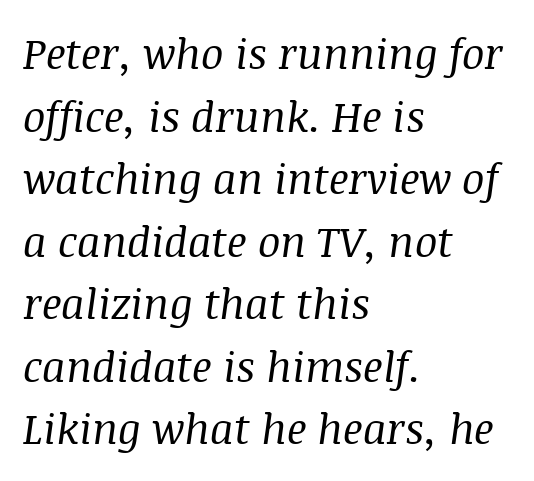
Q: Is the text bold? A: No.
Q: Is the text italic (slanted)? A: Yes, it leans right by about 8 degrees.
Q: Is the typeface a serif or a sans-serif typeface? A: Serif.
Q: Is the text underlined? A: No.
Q: How is the paragraph aligned? A: Left-aligned.
Q: Is the spacing between letters normal or unusually wide? A: Normal.
Q: Is the spacing between lines tight, normal or loose? A: Normal.
Q: Width (condensed, normal, or wide)? A: Normal.
Q: Stroke contrast? A: Medium.
Q: x-height? A: Large.
Q: Monospaced? A: No.
